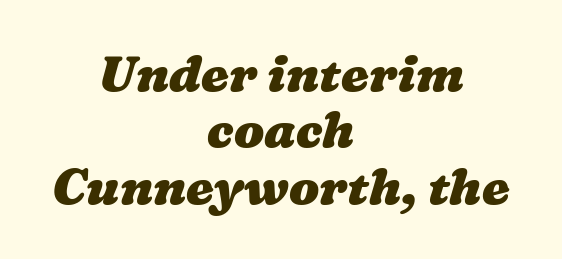
The image shows 50 px heavy, wide type; set centered, tight line spacing (1.13x), normal letter spacing, not underlined; medium stroke contrast and a medium x-height.
